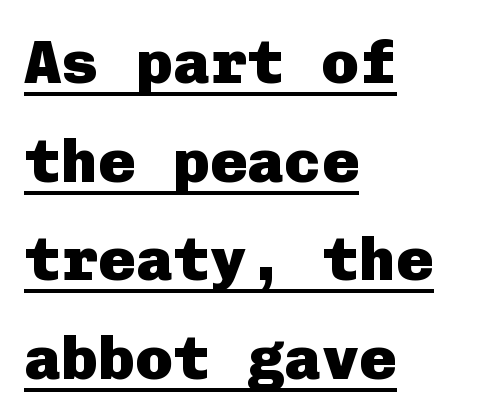
{"serif": "no", "italic": "no", "bold": "yes", "weight": "heavy", "width": "normal", "stroke_contrast": "low", "x_height": "medium", "underline": "yes", "align": "left", "line_spacing": "normal", "line_spacing_ratio": 1.59, "letter_spacing": "normal", "letter_spacing_em": 0.0, "glyph_px": 62}
